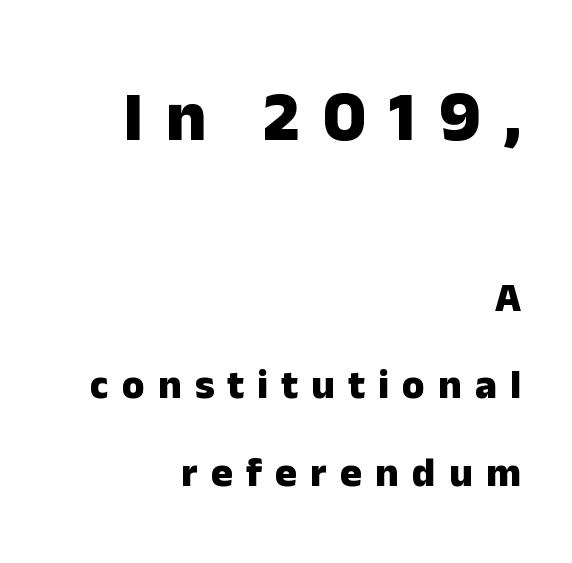
{"serif": "no", "italic": "no", "bold": "yes", "weight": "heavy", "width": "normal", "stroke_contrast": "low", "x_height": "medium", "monospaced": "no", "underline": "no", "align": "right", "line_spacing": "loose", "line_spacing_ratio": 2.13, "letter_spacing": "wide", "letter_spacing_em": 0.32, "larger_block": "first", "size_ratio": 1.73, "glyph_px": 71}
